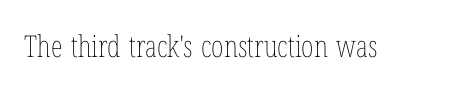
The image shows 30 px thin, condensed type, upright; set normal letter spacing, not underlined; low stroke contrast and a medium x-height.
